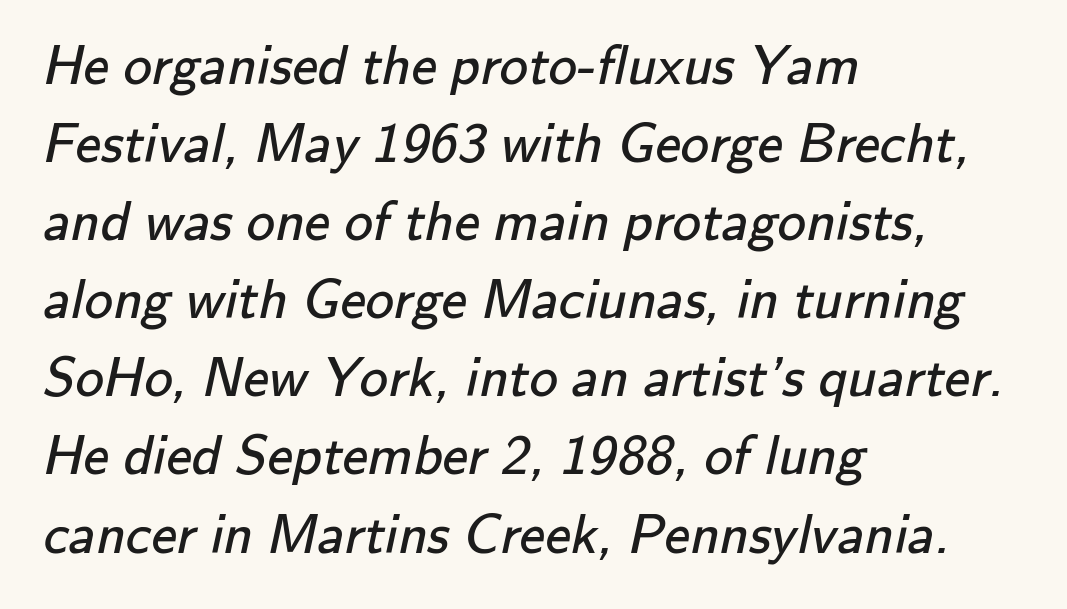
The weight tops out at a normal text grade. The leading is moderate, giving the passage an even texture. The specimen omits any rule beneath the text block's lines. Inter-character spacing is left at the font's built-in metrics. You could not count columns in this text — the font is proportionally spaced.
